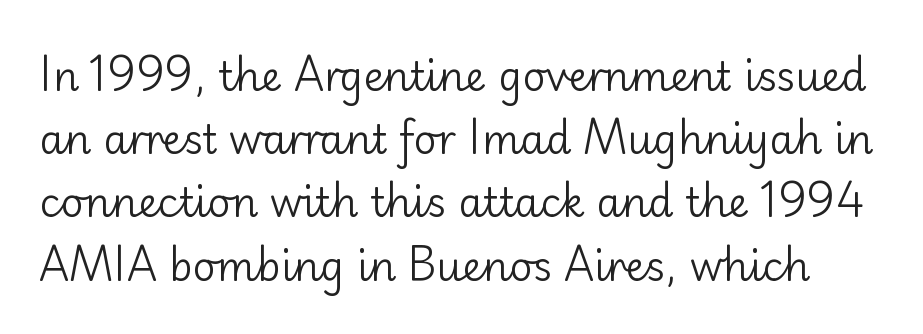
Q: Is the text bold? A: No.
Q: Is the text italic (slanted)? A: No, it is upright.
Q: Is the typeface a serif or a sans-serif typeface? A: Sans-serif.
Q: Is the text underlined? A: No.
Q: Is the spacing between letters normal or unusually wide? A: Normal.
Q: Is the spacing between lines tight, normal or loose? A: Normal.
Q: Width (condensed, normal, or wide)? A: Normal.
Q: Stroke contrast? A: Low.
Q: x-height? A: Small.
Q: Monospaced? A: No.
